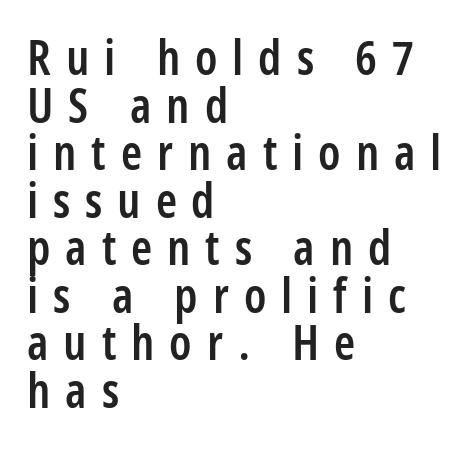
Line beginnings align vertically; line endings do not. These lines are rendered in a variable-pitch font. Students, this is semibold: more ink than regular, less than bold. In terms of letterform style, serifs are entirely absent.
